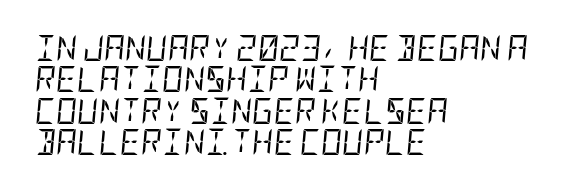
A typesetter would mark this as italic. These lines are set flush left with a ragged right edge. These lines keep a tight, regular rhythm from letter to letter. The strip under each line holds only bare page.
